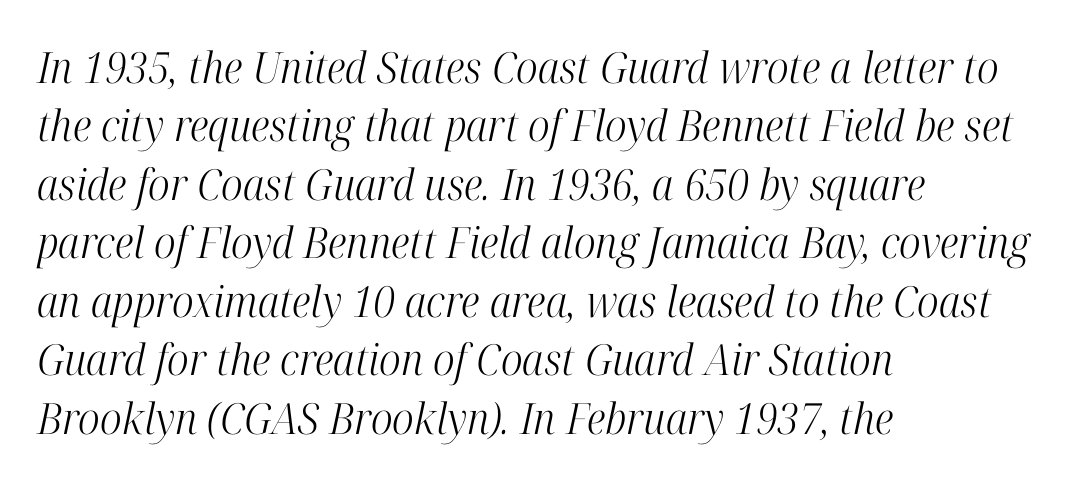
The image shows 43 px light, condensed serif type, italic (leaning right); set left-aligned, normal line spacing (1.36x), normal letter spacing, not underlined; high stroke contrast and a medium x-height.
